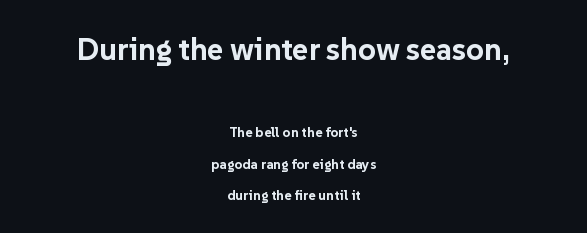
{"serif": "no", "italic": "no", "bold": "yes", "weight": "bold", "width": "normal", "stroke_contrast": "low", "x_height": "medium", "monospaced": "no", "underline": "no", "align": "center", "line_spacing": "loose", "line_spacing_ratio": 2.24, "letter_spacing": "normal", "letter_spacing_em": 0.0, "larger_block": "first", "size_ratio": 2.21, "glyph_px": 31}
